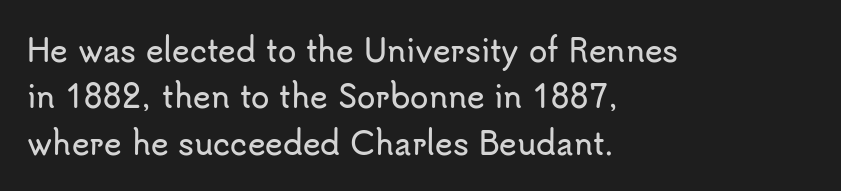
{"serif": "no", "italic": "no", "width": "normal", "stroke_contrast": "low", "x_height": "small", "monospaced": "no", "underline": "no", "align": "left", "line_spacing": "normal", "line_spacing_ratio": 1.55, "letter_spacing": "normal", "letter_spacing_em": 0.0, "glyph_px": 30}
